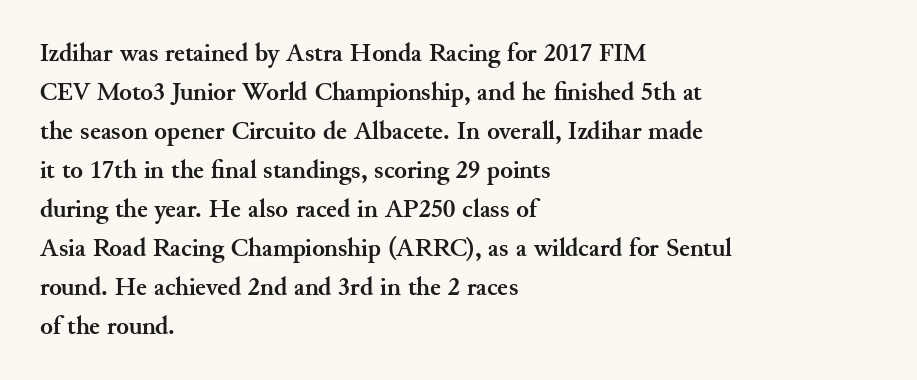
Successive baselines arrive at the customary interval. Nope, not italic — everything's standing straight. Stroke thickness is high; the sample reads as a true bold. Line starts are locked; line ends wander. Clear beneath every line of the passage. The line texture is even and compact thanks to regular tracking.
